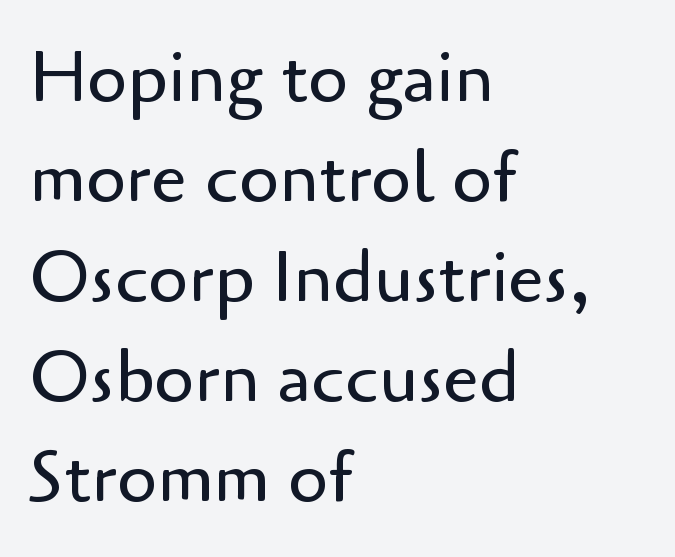
Q: Is the text bold? A: No.
Q: Is the text italic (slanted)? A: No, it is upright.
Q: Is the typeface a serif or a sans-serif typeface? A: Sans-serif.
Q: Is the text underlined? A: No.
Q: How is the paragraph aligned? A: Left-aligned.
Q: Is the spacing between letters normal or unusually wide? A: Normal.
Q: Is the spacing between lines tight, normal or loose? A: Normal.
Q: Width (condensed, normal, or wide)? A: Normal.
Q: Stroke contrast? A: Low.
Q: x-height? A: Small.
Q: Monospaced? A: No.
